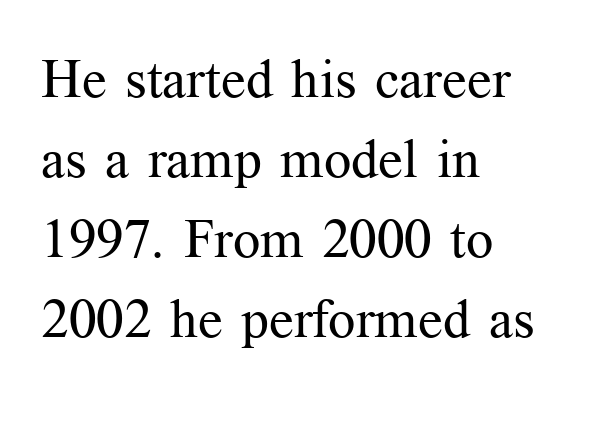
You can tell it's not italic because the verticals are truly vertical. In CSS terms this would be text-align: left. The line-height multiplier appears to be the usual default. You could not count columns in this text — the font is proportionally spaced.
